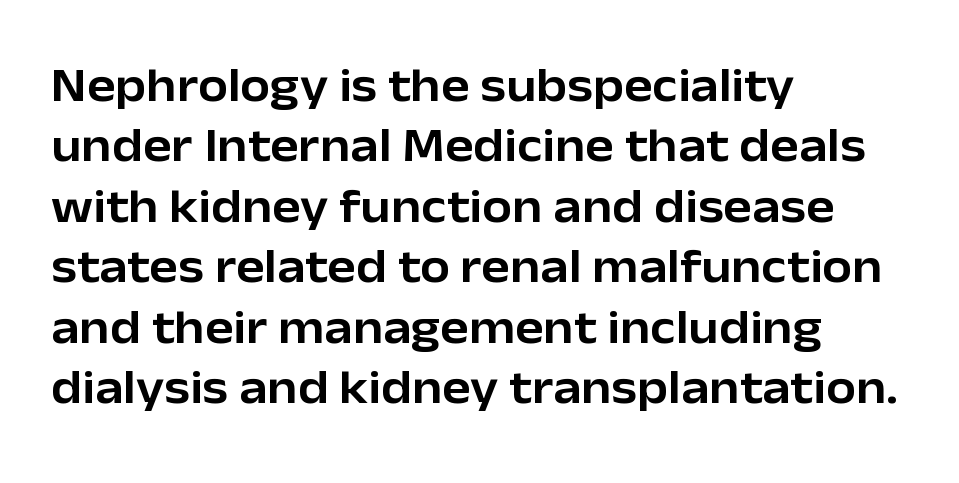
The image shows 48 px sans-serif type, upright; set left-aligned, normal line spacing (1.26x), normal letter spacing, not underlined; low stroke contrast and a medium x-height.
